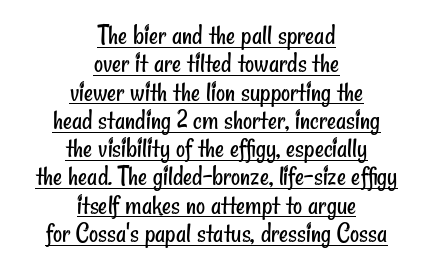
The image shows 28 px regular-weight, condensed sans-serif type; set centered, tight line spacing (1.01x), normal letter spacing, underlined; low stroke contrast and a small x-height.
